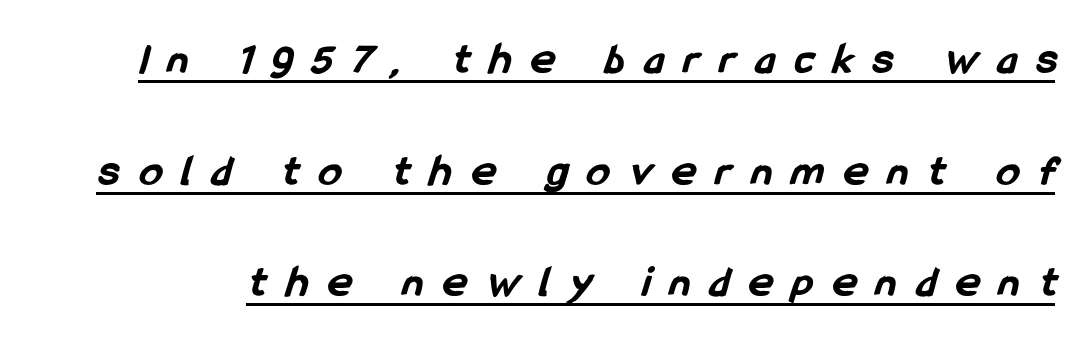
Note the varied advance widths — an 'i' is clearly narrower than an 'm'. A typesetter would call this leading open, well beyond the default. Bold? Absolutely — the strokes are thick and heavy. Descenders here cross a horizontal rule under the line. How are the letters spaced? Widely, with obvious added tracking.
